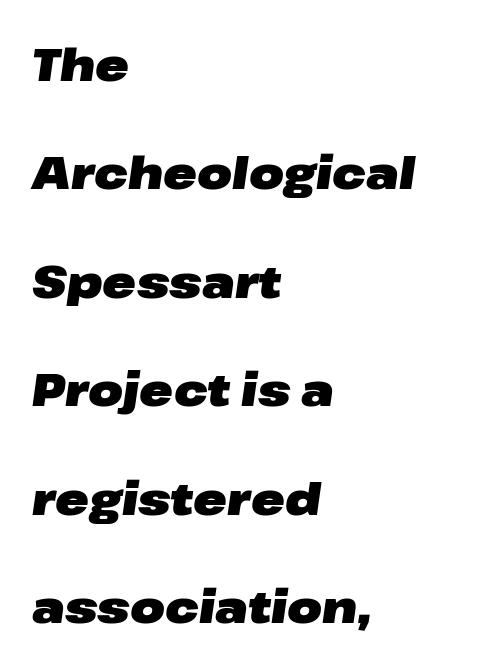
Q: Is the text bold? A: Yes.
Q: Is the text italic (slanted)? A: Yes, it leans right by about 8 degrees.
Q: Is the text underlined? A: No.
Q: How is the paragraph aligned? A: Left-aligned.
Q: Is the spacing between letters normal or unusually wide? A: Normal.
Q: Is the spacing between lines tight, normal or loose? A: Loose.
Q: Width (condensed, normal, or wide)? A: Wide.
Q: Stroke contrast? A: Low.
Q: x-height? A: Medium.
Q: Monospaced? A: No.
